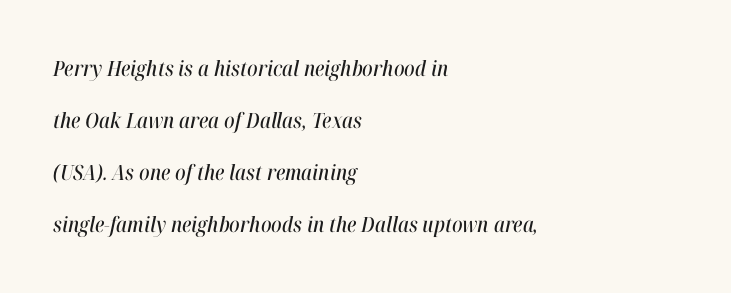
The baseline area is clear. The type is set solid horizontally, with unmodified tracking. The rendering uses a large line-height, opening up the rows. It's the slanting kind of type. The paragraph shown leans on its left margin.
